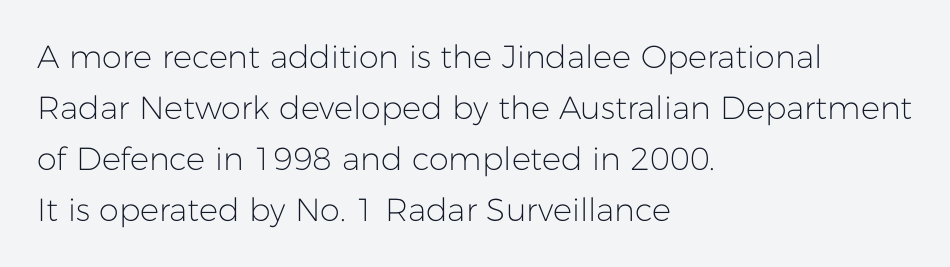
{"serif": "no", "italic": "no", "bold": "no", "weight": "light", "width": "normal", "stroke_contrast": "low", "x_height": "medium", "monospaced": "no", "underline": "no", "align": "left", "line_spacing": "normal", "line_spacing_ratio": 1.59, "letter_spacing": "normal", "letter_spacing_em": 0.0, "glyph_px": 32}
